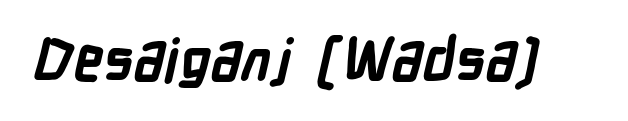
The letterforms sit shoulder to shoulder at normal distance. Proportional: the letters do not fall into vertical columns. Honestly, there is no underline to notice here at all. Stroke thickness is high; the sample reads as a true bold. Typographically, this falls in the sans-serif category.
